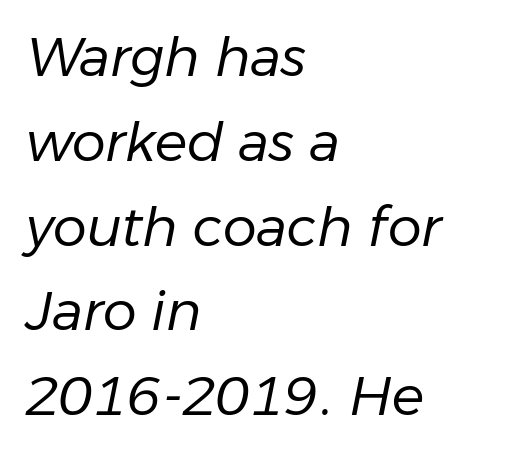
Q: Is the text bold? A: No.
Q: Is the text italic (slanted)? A: Yes, it leans right by about 11 degrees.
Q: Is the text underlined? A: No.
Q: How is the paragraph aligned? A: Left-aligned.
Q: Is the spacing between letters normal or unusually wide? A: Normal.
Q: Is the spacing between lines tight, normal or loose? A: Normal.
Q: Width (condensed, normal, or wide)? A: Normal.
Q: Stroke contrast? A: Low.
Q: x-height? A: Medium.
Q: Monospaced? A: No.
